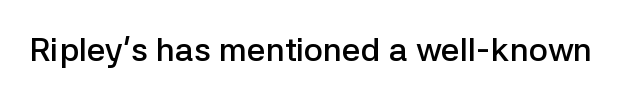
Q: Is the text bold? A: Semi-bold.
Q: Is the text italic (slanted)? A: No, it is upright.
Q: Is the typeface a serif or a sans-serif typeface? A: Sans-serif.
Q: Is the text underlined? A: No.
Q: Is the spacing between letters normal or unusually wide? A: Normal.
Q: Width (condensed, normal, or wide)? A: Normal.
Q: Stroke contrast? A: Low.
Q: x-height? A: Medium.
Q: Monospaced? A: No.
